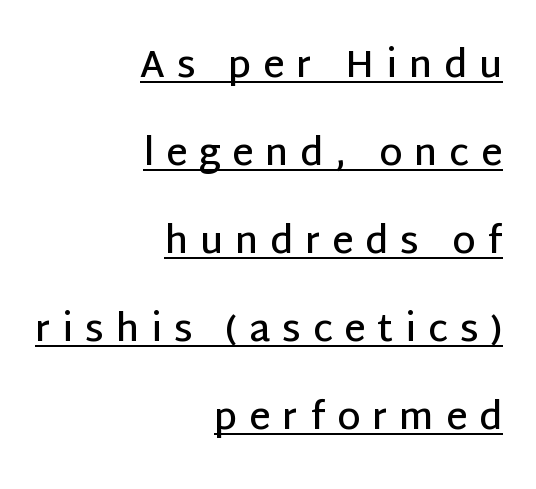
This rendering widens character spacing well past its baseline value. The characters look somewhat weighty, a semibold short of true bold. Honestly, the rows look like they've been pulled way apart. The axis of the letterforms is exactly vertical. Has an underline been added? It has.
